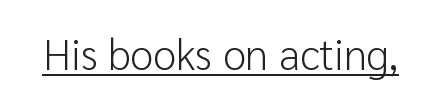
The image shows 42 px light sans-serif type, upright; set normal letter spacing, underlined; low stroke contrast and a medium x-height.
